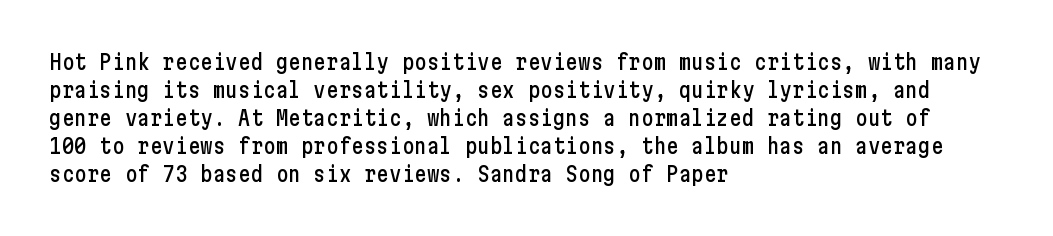
The image shows 21 px text type, upright; set left-aligned, normal line spacing (1.33x), normal letter spacing, not underlined.
